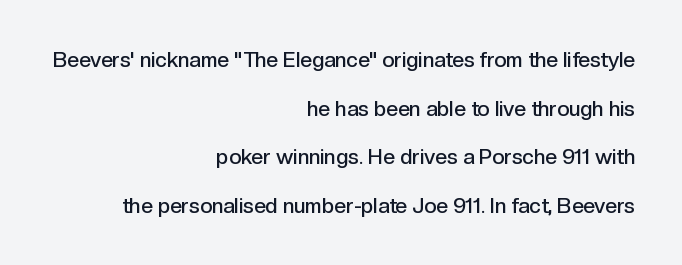
Q: Is the text bold? A: Semi-bold.
Q: Is the text italic (slanted)? A: No, it is upright.
Q: Is the text underlined? A: No.
Q: How is the paragraph aligned? A: Right-aligned.
Q: Is the spacing between letters normal or unusually wide? A: Normal.
Q: Is the spacing between lines tight, normal or loose? A: Loose.
